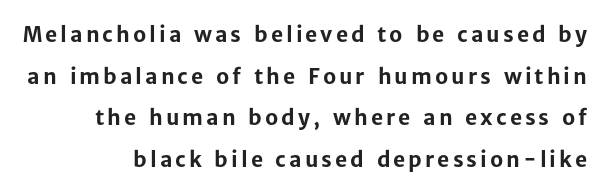
The image shows 21 px bold type, upright; set right-aligned, loose line spacing (1.98x), not underlined.
